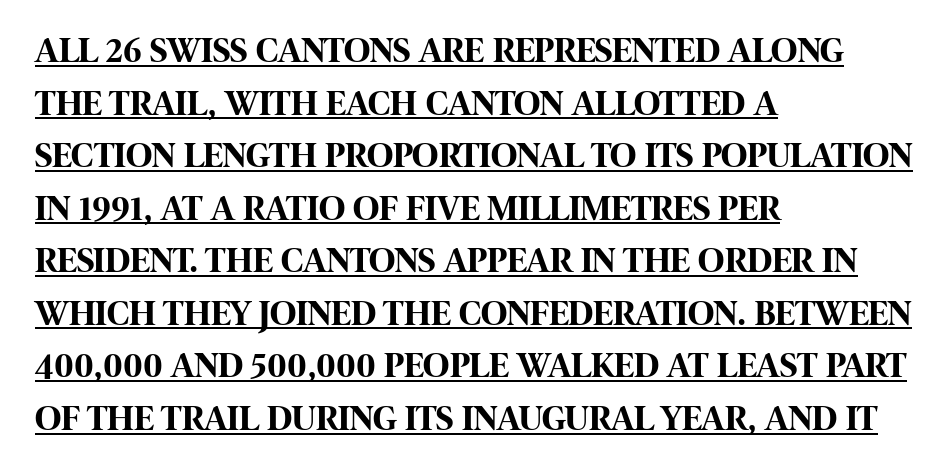
Q: Is the text bold? A: Yes.
Q: Is the text italic (slanted)? A: No, it is upright.
Q: Is the typeface a serif or a sans-serif typeface? A: Sans-serif.
Q: Is the text underlined? A: Yes.
Q: How is the paragraph aligned? A: Left-aligned.
Q: Is the spacing between letters normal or unusually wide? A: Normal.
Q: Is the spacing between lines tight, normal or loose? A: Normal.
Q: Width (condensed, normal, or wide)? A: Condensed.
Q: Stroke contrast? A: High.
Q: x-height? A: Large.
Q: Monospaced? A: No.
